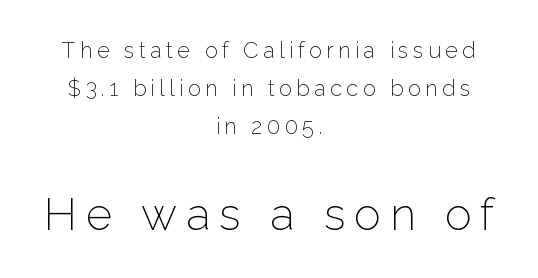
{"serif": "no", "italic": "no", "bold": "no", "weight": "light", "width": "normal", "stroke_contrast": "low", "x_height": "medium", "monospaced": "no", "underline": "no", "align": "center", "line_spacing_ratio": 1.72, "letter_spacing": "wide", "letter_spacing_em": 0.2, "larger_block": "second", "size_ratio": 2.05, "glyph_px": 45}
